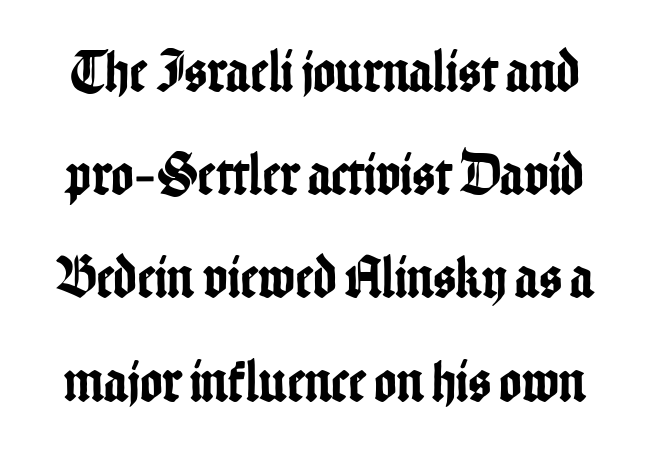
Q: Is the text italic (slanted)? A: No, it is upright.
Q: Is the typeface a serif or a sans-serif typeface? A: Sans-serif.
Q: Is the text underlined? A: No.
Q: Is the spacing between letters normal or unusually wide? A: Normal.
Q: Width (condensed, normal, or wide)? A: Condensed.
Q: Stroke contrast? A: Low.
Q: x-height? A: Medium.
Q: Monospaced? A: No.
